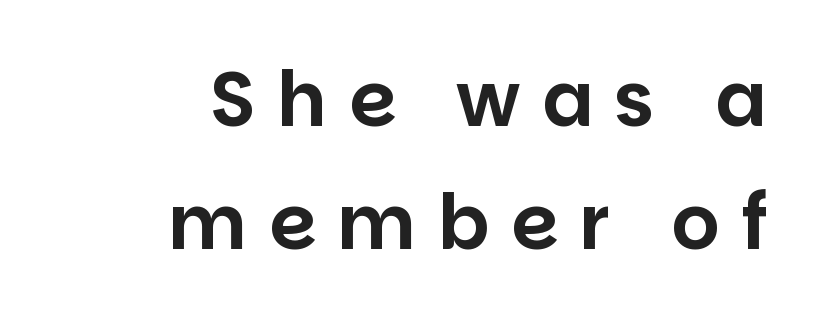
{"serif": "no", "italic": "no", "width": "normal", "stroke_contrast": "low", "x_height": "large", "monospaced": "no", "underline": "no", "align": "right", "line_spacing": "normal", "line_spacing_ratio": 1.62, "letter_spacing": "wide", "letter_spacing_em": 0.28, "glyph_px": 76}
